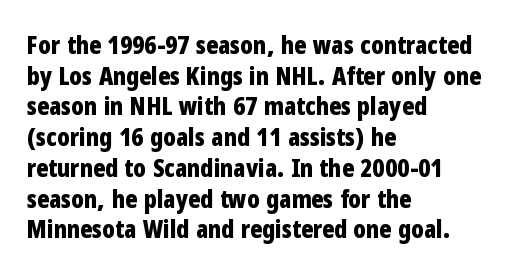
{"italic": "no", "bold": "yes", "underline": "no", "align": "left", "line_spacing_ratio": 1.23, "letter_spacing": "normal", "letter_spacing_em": 0.0, "glyph_px": 25}
